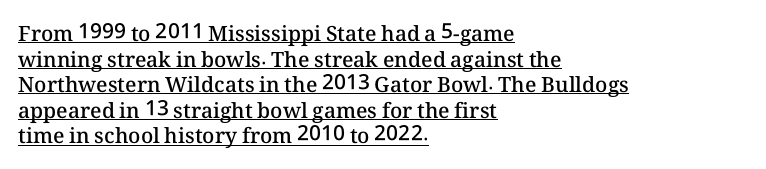
A classic flush-left, rag-right setting is used for this passage. Emphasis is given by a line drawn under the lettering. Firm but not heavy-handed strokes: this text is semibold. If you drew a line through each stem, it would be perfectly vertical. The letterforms sit shoulder to shoulder at normal distance.
